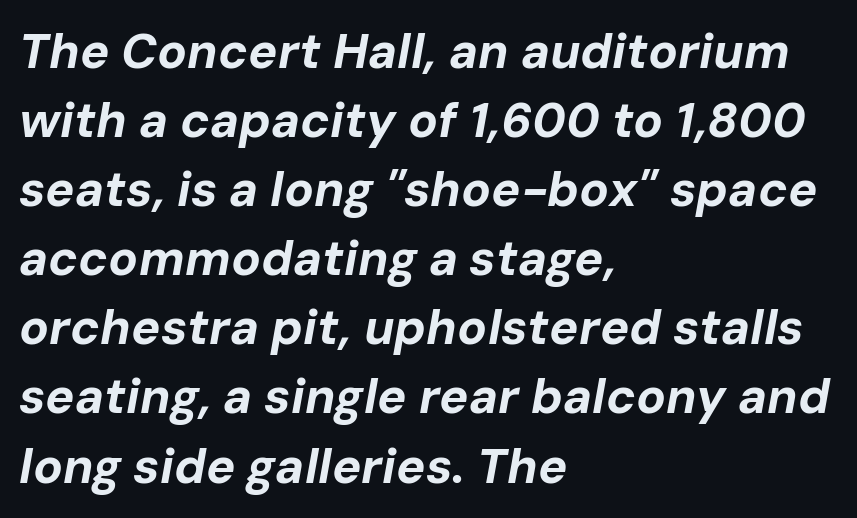
Q: Is the text bold? A: Yes.
Q: Is the text italic (slanted)? A: Yes, it leans right by about 10 degrees.
Q: Is the text underlined? A: No.
Q: How is the paragraph aligned? A: Left-aligned.
Q: Is the spacing between letters normal or unusually wide? A: Normal.
Q: Is the spacing between lines tight, normal or loose? A: Normal.
Q: Width (condensed, normal, or wide)? A: Normal.
Q: Stroke contrast? A: Low.
Q: x-height? A: Medium.
Q: Monospaced? A: No.
